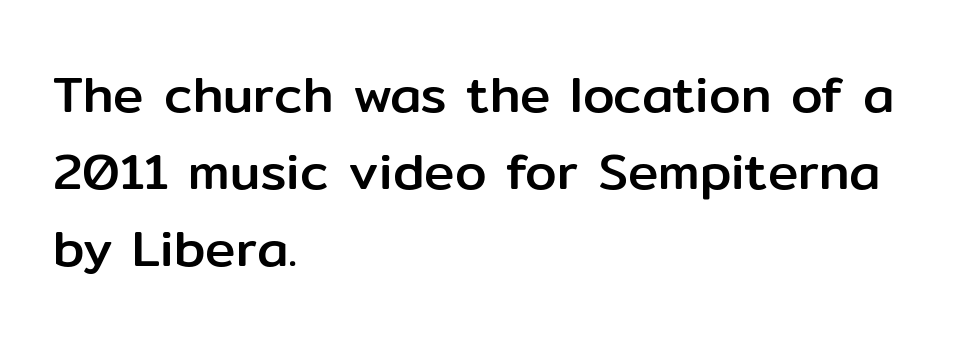
{"serif": "no", "italic": "no", "width": "normal", "stroke_contrast": "low", "x_height": "medium", "monospaced": "no", "underline": "no", "align": "left", "line_spacing": "normal", "line_spacing_ratio": 1.51, "letter_spacing": "normal", "letter_spacing_em": 0.0, "glyph_px": 51}
